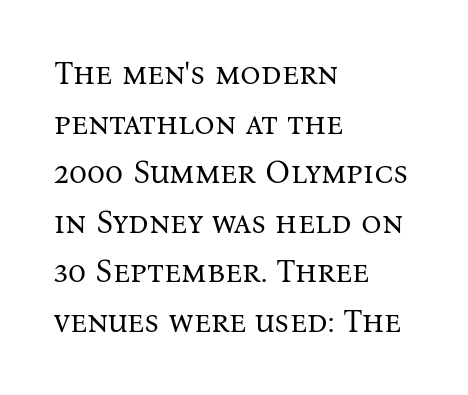
The tracking reads as untouched default to a designer's eye. Each letter keeps its own natural width here, so spacing adapts to shape. Posture: upright roman. Small tapered or slab feet sit at the stroke ends, so this counts as serif.
